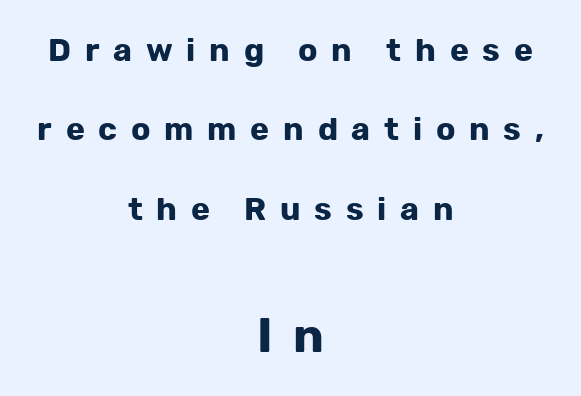
{"serif": "no", "italic": "no", "bold": "yes", "weight": "bold", "width": "normal", "stroke_contrast": "low", "x_height": "medium", "monospaced": "no", "underline": "no", "align": "center", "line_spacing": "loose", "line_spacing_ratio": 2.48, "letter_spacing": "wide", "letter_spacing_em": 0.43, "larger_block": "second", "size_ratio": 1.5, "glyph_px": 48}
